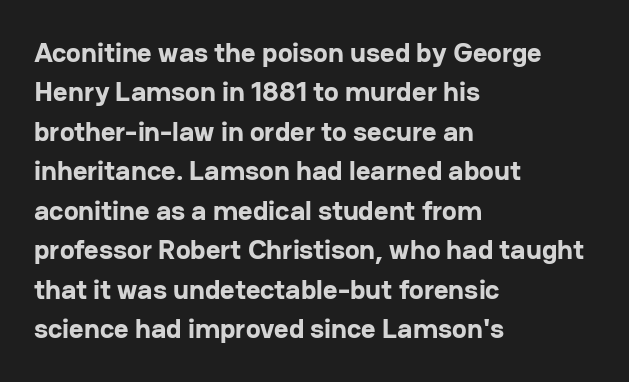
Typeset ragged right — the left edge is the straight one. Look at the stroke-to-counter ratio: heavy, a bold. A sans-serif font was chosen for this passage. Default kerning and tracking; the words read as compact shapes. Words float on clear page, feet unadorned.
